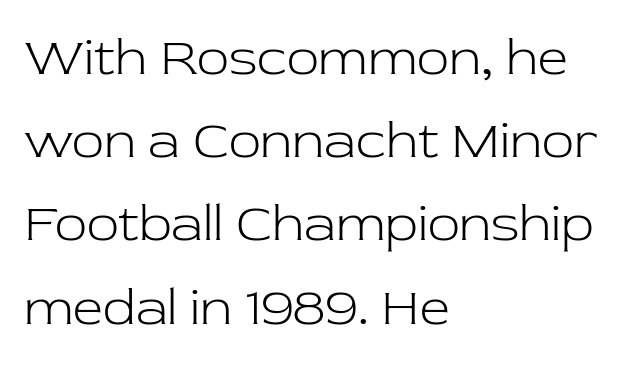
The image shows 53 px light serif type, upright; set left-aligned, normal line spacing (1.57x), normal letter spacing, not underlined; low stroke contrast and a medium x-height.
